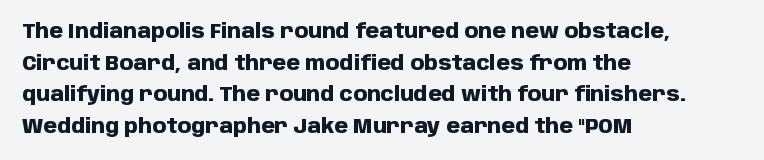
Q: Is the text bold? A: Yes.
Q: Is the text italic (slanted)? A: No, it is upright.
Q: Is the text underlined? A: No.
Q: How is the paragraph aligned? A: Left-aligned.
Q: Is the spacing between letters normal or unusually wide? A: Normal.
Q: Is the spacing between lines tight, normal or loose? A: Normal.
